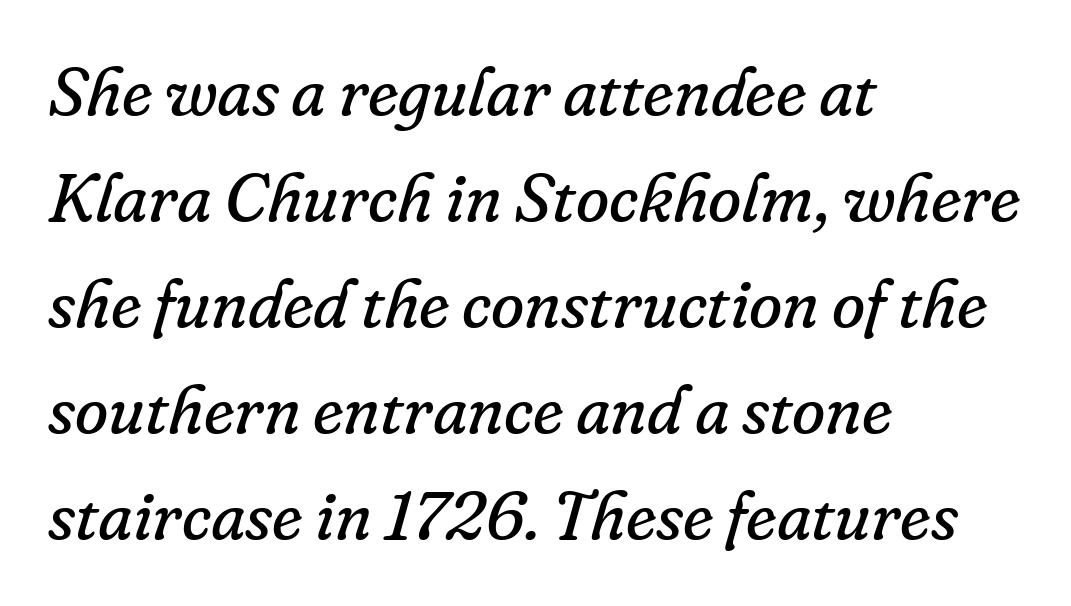
Here the designer chose a conventional face with non-uniform glyph widths. The passage shown has conventional tracking throughout. Is this a heavy cut? Hardly; it is regular or lighter. Each line starts at the same left margin while the right side varies. Lines of text with bare space underneath.
